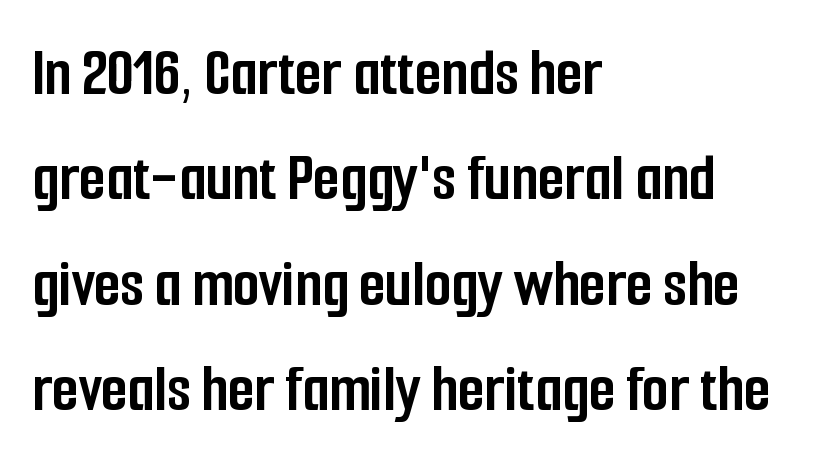
Q: Is the text bold? A: Yes.
Q: Is the text italic (slanted)? A: No, it is upright.
Q: Is the typeface a serif or a sans-serif typeface? A: Sans-serif.
Q: Is the text underlined? A: No.
Q: How is the paragraph aligned? A: Left-aligned.
Q: Is the spacing between letters normal or unusually wide? A: Normal.
Q: Is the spacing between lines tight, normal or loose? A: Normal.
Q: Width (condensed, normal, or wide)? A: Condensed.
Q: Stroke contrast? A: Low.
Q: x-height? A: Medium.
Q: Monospaced? A: No.
